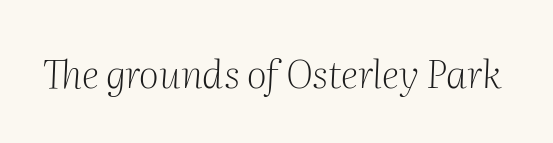
The image shows 39 px light serif type, italic (leaning right); set normal letter spacing, not underlined; medium stroke contrast and a medium x-height.
